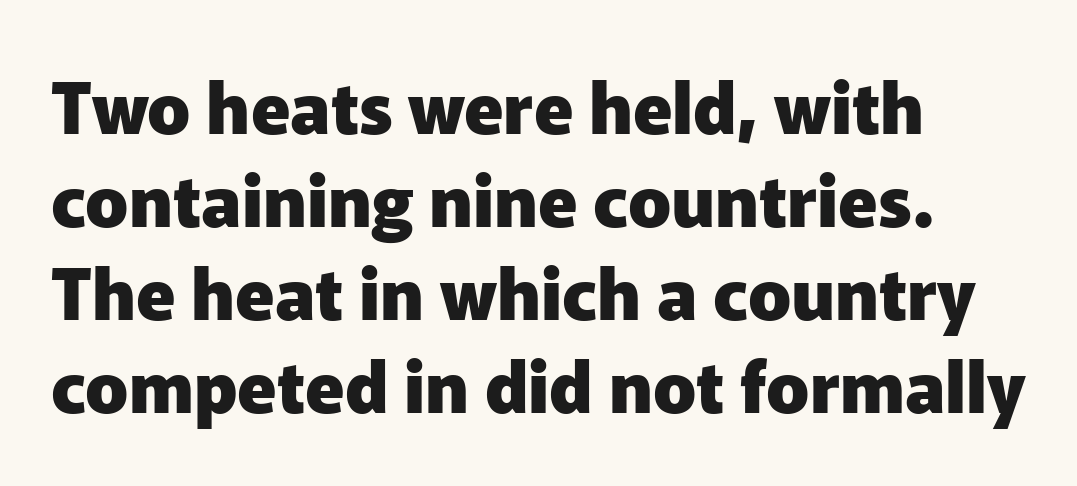
Q: Is the text bold? A: Yes.
Q: Is the text italic (slanted)? A: No, it is upright.
Q: Is the typeface a serif or a sans-serif typeface? A: Sans-serif.
Q: Is the text underlined? A: No.
Q: How is the paragraph aligned? A: Left-aligned.
Q: Is the spacing between letters normal or unusually wide? A: Normal.
Q: Is the spacing between lines tight, normal or loose? A: Normal.
Q: Width (condensed, normal, or wide)? A: Normal.
Q: Stroke contrast? A: Low.
Q: x-height? A: Medium.
Q: Monospaced? A: No.
